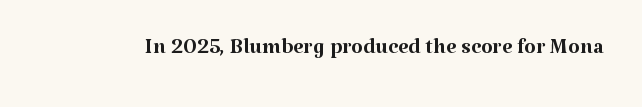
The image shows 30 px regular-weight serif type, upright; set normal letter spacing, not underlined; medium stroke contrast and a medium x-height.
